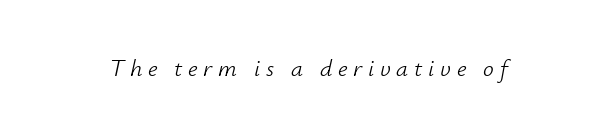
{"italic": "yes", "lean": "right", "slant_degrees": 12, "bold": "no", "underline": "no", "letter_spacing": "wide", "letter_spacing_em": 0.24, "glyph_px": 24}
